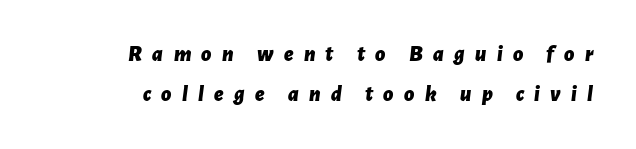
{"italic": "yes", "lean": "right", "slant_degrees": 7, "bold": "yes", "underline": "no", "align": "right", "line_spacing_ratio": 1.81, "letter_spacing": "wide", "letter_spacing_em": 0.47, "glyph_px": 22}
